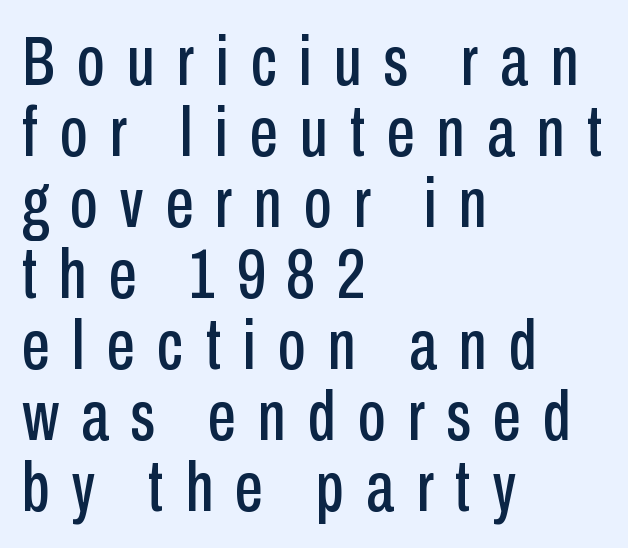
The image shows 71 px condensed sans-serif type, upright; set left-aligned, tight line spacing (1.0x), unusually wide letter spacing (+0.31 em), not underlined; low stroke contrast and a medium x-height.
